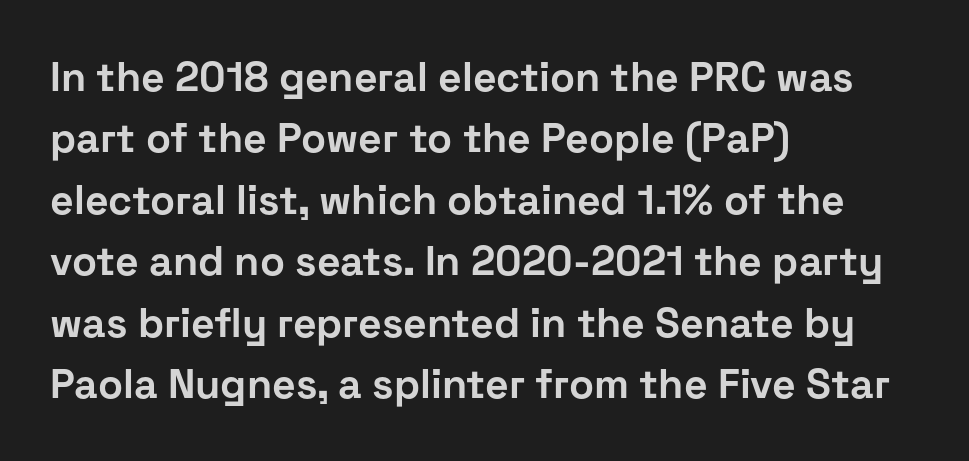
Q: Is the text bold? A: Yes.
Q: Is the text italic (slanted)? A: No, it is upright.
Q: Is the typeface a serif or a sans-serif typeface? A: Sans-serif.
Q: Is the text underlined? A: No.
Q: How is the paragraph aligned? A: Left-aligned.
Q: Is the spacing between letters normal or unusually wide? A: Normal.
Q: Is the spacing between lines tight, normal or loose? A: Normal.
Q: Width (condensed, normal, or wide)? A: Normal.
Q: Stroke contrast? A: Low.
Q: x-height? A: Medium.
Q: Monospaced? A: No.
